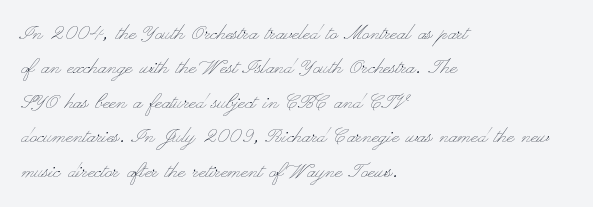
The image shows 25 px text type; set left-aligned, normal line spacing (1.38x), normal letter spacing, not underlined.
